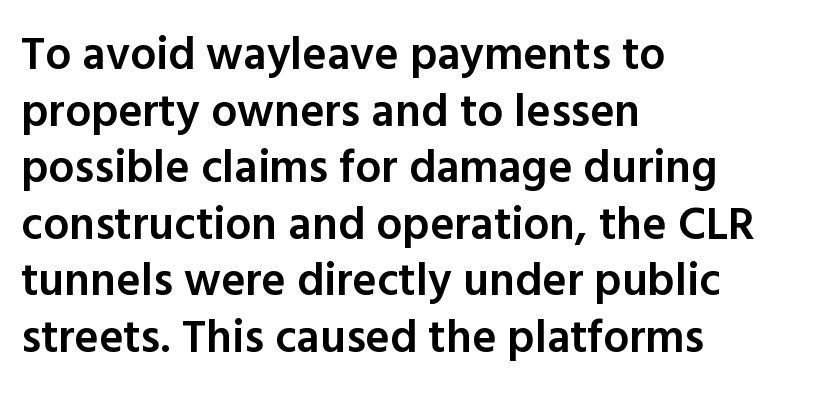
The image shows 46 px semibold sans-serif type, upright; set left-aligned, line spacing 1.23x, normal letter spacing, not underlined; a medium x-height.
